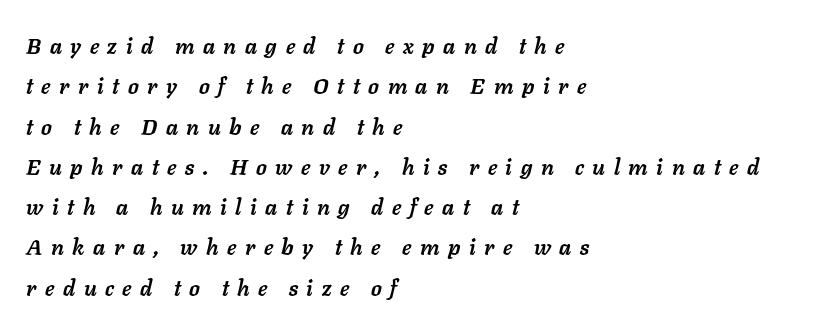
The image shows 22 px bold type, italic (leaning right); set left-aligned, line spacing 1.83x, unusually wide letter spacing (+0.39 em), not underlined.
